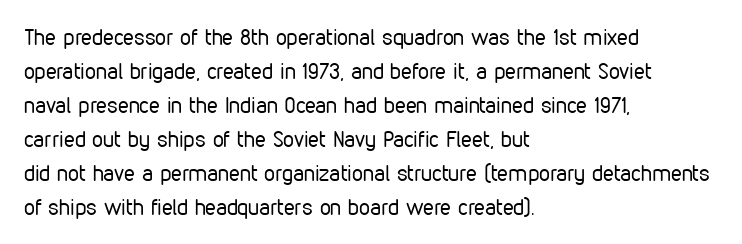
{"italic": "no", "bold": "no", "underline": "no", "align": "left", "line_spacing": "normal", "line_spacing_ratio": 1.55, "letter_spacing": "normal", "letter_spacing_em": 0.0, "glyph_px": 22}
